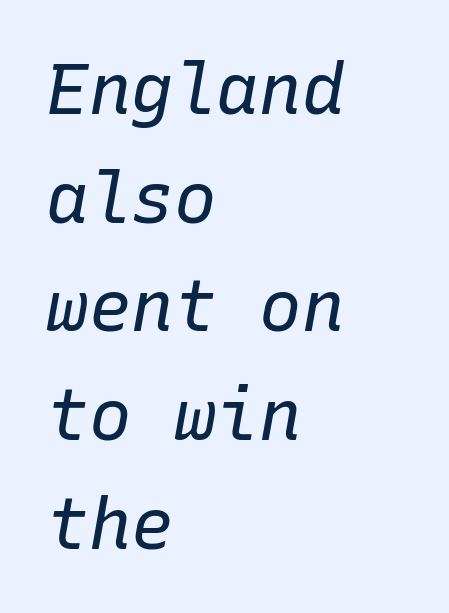
Q: Is the text bold? A: No.
Q: Is the text italic (slanted)? A: Yes, it leans right by about 10 degrees.
Q: Is the text underlined? A: No.
Q: How is the paragraph aligned? A: Left-aligned.
Q: Is the spacing between letters normal or unusually wide? A: Normal.
Q: Is the spacing between lines tight, normal or loose? A: Normal.
Q: Width (condensed, normal, or wide)? A: Normal.
Q: Stroke contrast? A: Low.
Q: x-height? A: Medium.
Q: Monospaced? A: Yes.
